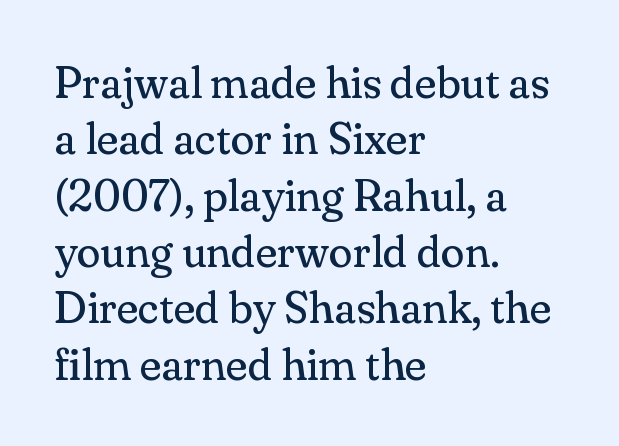
The image shows 44 px regular-weight serif type, upright; set left-aligned, normal line spacing (1.28x), normal letter spacing, not underlined; medium stroke contrast and a small x-height.
